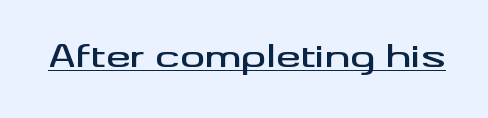
Q: Is the text italic (slanted)? A: No, it is upright.
Q: Is the typeface a serif or a sans-serif typeface? A: Sans-serif.
Q: Is the text underlined? A: Yes.
Q: Is the spacing between letters normal or unusually wide? A: Normal.
Q: Width (condensed, normal, or wide)? A: Wide.
Q: Stroke contrast? A: Medium.
Q: x-height? A: Small.
Q: Monospaced? A: No.
